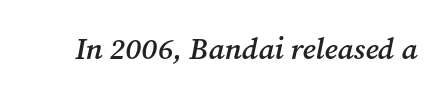
The image shows 30 px semibold serif type, italic (leaning right); set normal letter spacing, not underlined; medium stroke contrast and a medium x-height.
